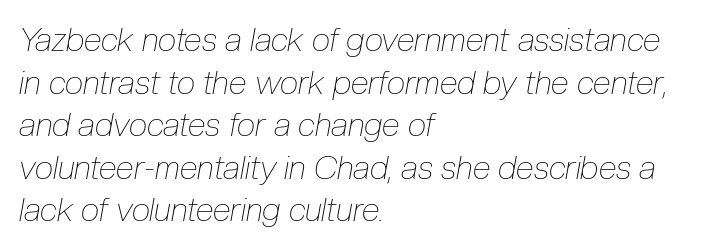
Q: Is the text bold? A: No.
Q: Is the text italic (slanted)? A: Yes, it leans right by about 10 degrees.
Q: Is the text underlined? A: No.
Q: How is the paragraph aligned? A: Left-aligned.
Q: Is the spacing between letters normal or unusually wide? A: Normal.
Q: Is the spacing between lines tight, normal or loose? A: Normal.
Q: Width (condensed, normal, or wide)? A: Condensed.
Q: Stroke contrast? A: Low.
Q: x-height? A: Medium.
Q: Monospaced? A: No.
